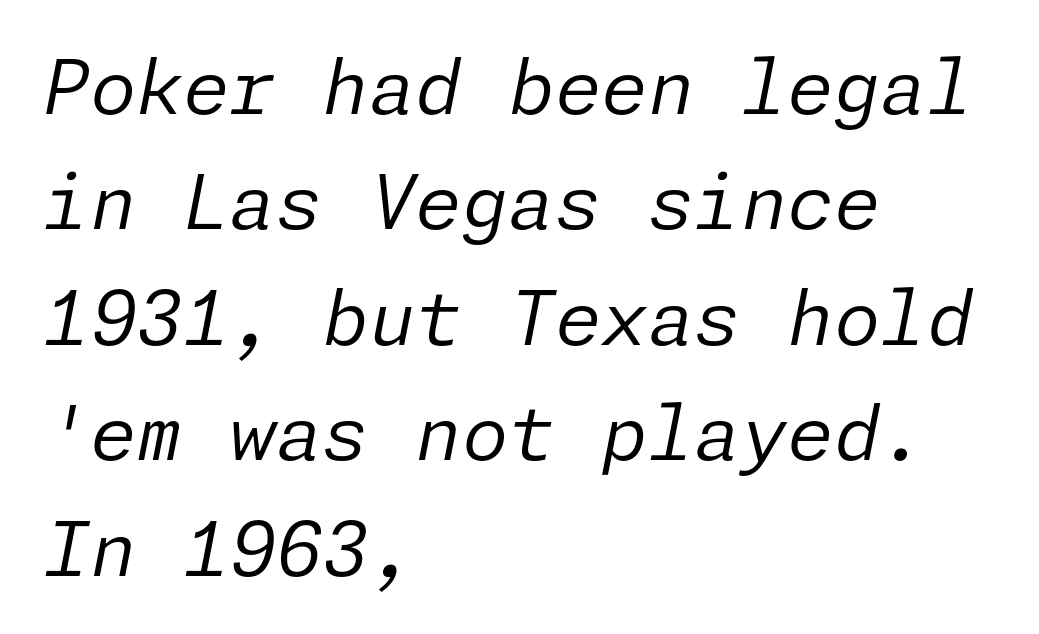
Q: Is the text bold? A: No.
Q: Is the text italic (slanted)? A: Yes, it leans right by about 11 degrees.
Q: Is the text underlined? A: No.
Q: How is the paragraph aligned? A: Left-aligned.
Q: Is the spacing between letters normal or unusually wide? A: Normal.
Q: Is the spacing between lines tight, normal or loose? A: Normal.
Q: Width (condensed, normal, or wide)? A: Normal.
Q: Stroke contrast? A: Low.
Q: x-height? A: Medium.
